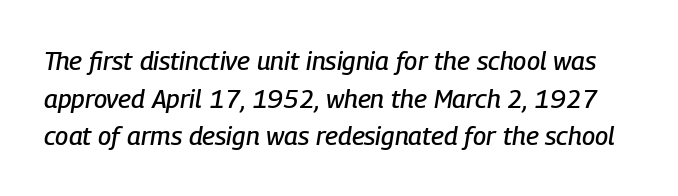
The image shows 26 px text type, italic (leaning right); set normal line spacing (1.45x), normal letter spacing, not underlined.
